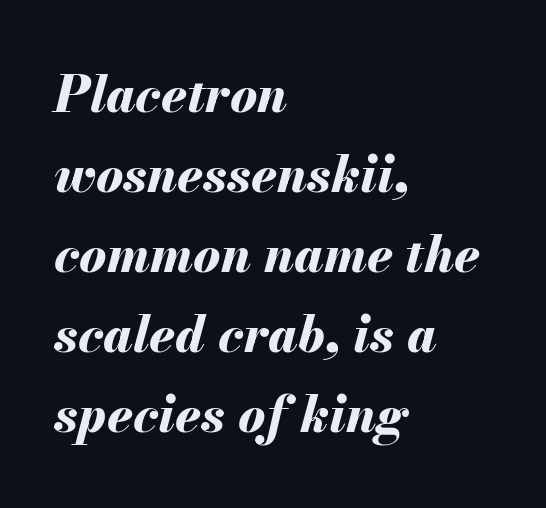
Q: Is the text bold? A: Yes.
Q: Is the text italic (slanted)? A: Yes, it leans right by about 13 degrees.
Q: Is the text underlined? A: No.
Q: How is the paragraph aligned? A: Left-aligned.
Q: Is the spacing between letters normal or unusually wide? A: Normal.
Q: Is the spacing between lines tight, normal or loose? A: Normal.
Q: Width (condensed, normal, or wide)? A: Normal.
Q: Stroke contrast? A: Medium.
Q: x-height? A: Small.
Q: Monospaced? A: No.
